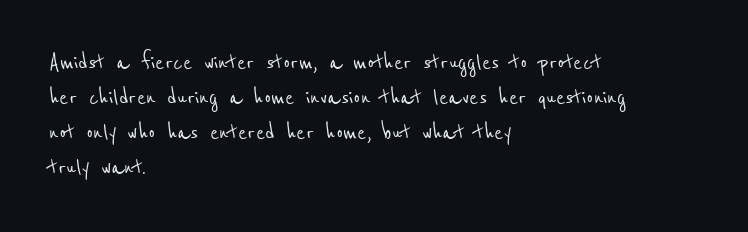
The ragged edge is on the right, which tells us the setting is flush left. Caption: standard tracking, unaltered. Each row of text sits above clean, open space. The passage shown stacks its lines at a standard gap.
